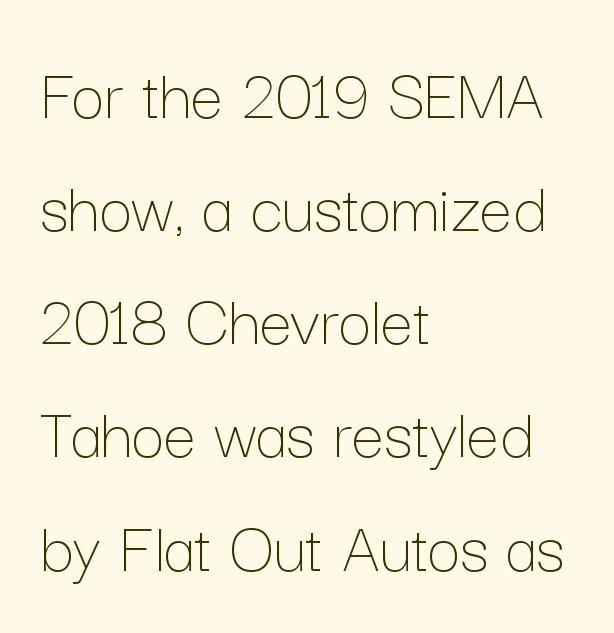
Q: Is the text bold? A: No.
Q: Is the text italic (slanted)? A: No, it is upright.
Q: Is the text underlined? A: No.
Q: How is the paragraph aligned? A: Left-aligned.
Q: Is the spacing between letters normal or unusually wide? A: Normal.
Q: Is the spacing between lines tight, normal or loose? A: Normal.
Q: Width (condensed, normal, or wide)? A: Normal.
Q: Stroke contrast? A: Low.
Q: x-height? A: Medium.
Q: Monospaced? A: No.
